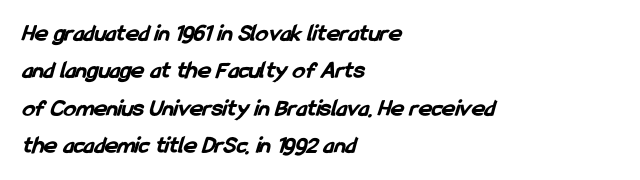
{"bold": "yes", "underline": "no", "align": "left", "line_spacing": "normal", "line_spacing_ratio": 1.5, "letter_spacing": "normal", "letter_spacing_em": 0.0, "glyph_px": 25}
